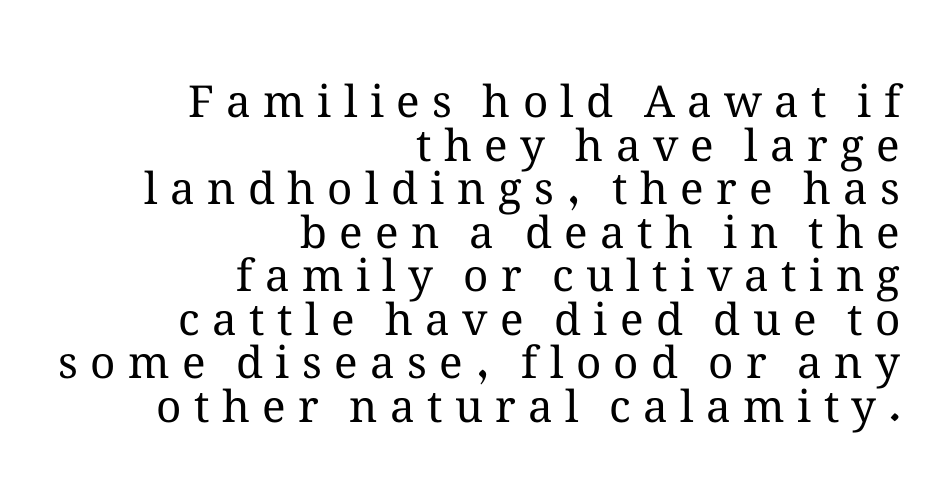
{"italic": "no", "bold": "no", "weight": "regular", "width": "normal", "stroke_contrast": "medium", "x_height": "medium", "monospaced": "no", "underline": "no", "align": "right", "line_spacing": "tight", "line_spacing_ratio": 0.99, "letter_spacing": "wide", "letter_spacing_em": 0.28, "glyph_px": 44}
